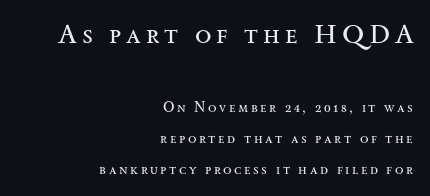
Q: Is the text bold? A: No.
Q: Is the text italic (slanted)? A: No, it is upright.
Q: Is the text underlined? A: No.
Q: How is the paragraph aligned? A: Right-aligned.
Q: Is the spacing between lines tight, normal or loose? A: Loose.
Q: Which block of text is set in a larger size, the first (top) or the second (bottom)? A: The first (top) one.
